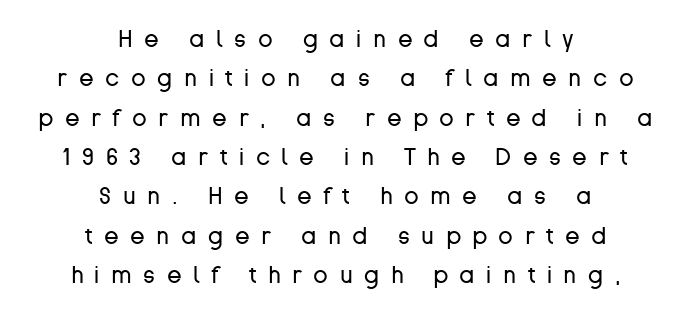
{"italic": "no", "bold": "no", "underline": "no", "align": "center", "line_spacing": "normal", "line_spacing_ratio": 1.64, "letter_spacing": "wide", "letter_spacing_em": 0.48, "glyph_px": 24}
